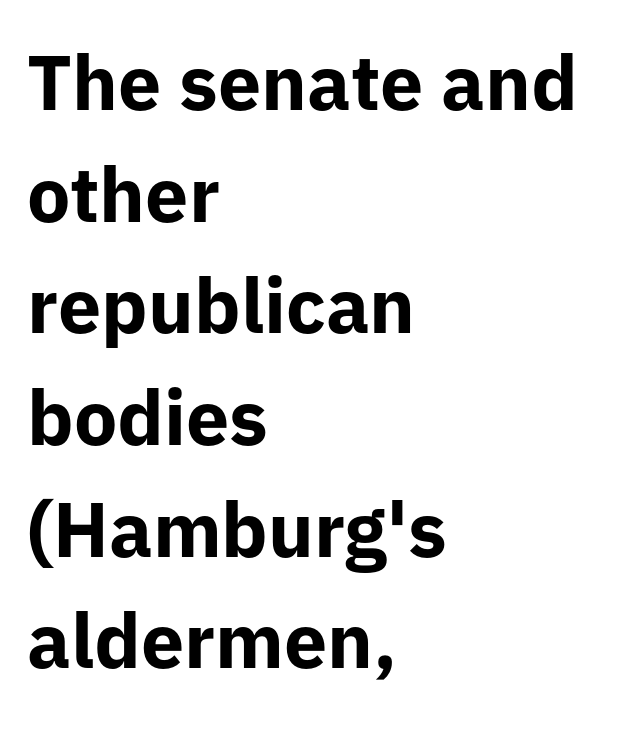
{"serif": "no", "italic": "no", "bold": "yes", "weight": "bold", "width": "normal", "stroke_contrast": "low", "x_height": "medium", "monospaced": "no", "underline": "no", "align": "left", "line_spacing": "normal", "line_spacing_ratio": 1.45, "letter_spacing": "normal", "letter_spacing_em": 0.0, "glyph_px": 77}
